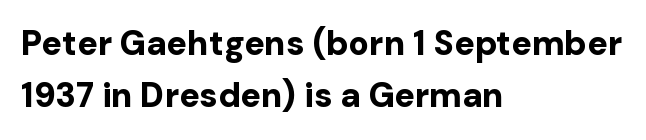
The image shows 34 px bold sans-serif type, upright; set left-aligned, normal line spacing (1.53x), normal letter spacing, not underlined; low stroke contrast and a medium x-height.
